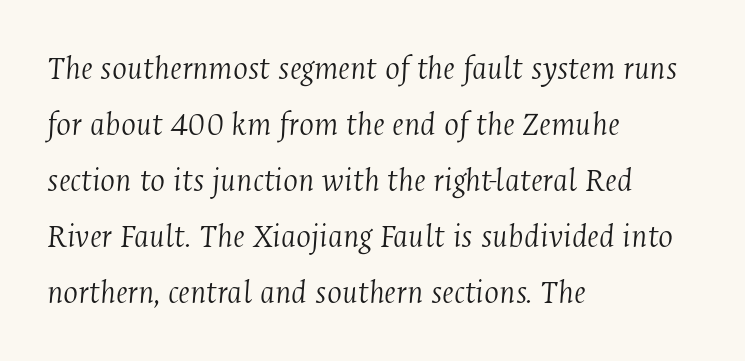
Q: Is the text bold? A: No.
Q: Is the text italic (slanted)? A: Yes, it leans right by about 4 degrees.
Q: Is the typeface a serif or a sans-serif typeface? A: Serif.
Q: Is the text underlined? A: No.
Q: How is the paragraph aligned? A: Left-aligned.
Q: Is the spacing between letters normal or unusually wide? A: Normal.
Q: Is the spacing between lines tight, normal or loose? A: Normal.
Q: Width (condensed, normal, or wide)? A: Condensed.
Q: Stroke contrast? A: Medium.
Q: x-height? A: Medium.
Q: Monospaced? A: No.
